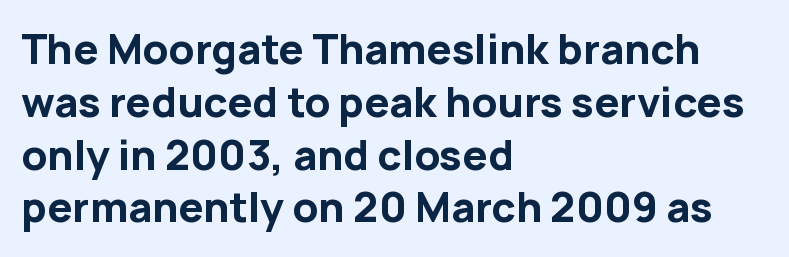
The image shows 40 px bold sans-serif type, upright; set left-aligned, normal line spacing (1.32x), normal letter spacing, not underlined; low stroke contrast and a medium x-height.
